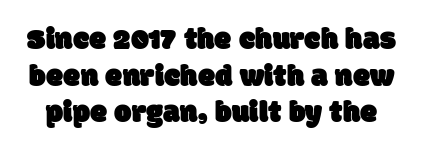
The foot of each line stays bare and open. The rendering uses natural spacing where letterforms have individual widths. Serifs: no, the terminals of the letterforms are clean. In terms of letterspacing, this is plain default setting.
